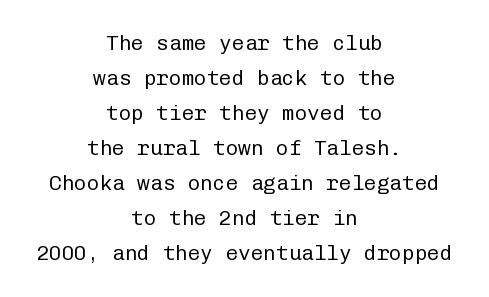
The leading is moderate, giving the passage an even texture. Ascenders rise straight up at ninety degrees. Students, note that the glyphs here touch the page at normal intervals. No chunkiness to these letters — they're not bold. The area under the type is left untouched.
